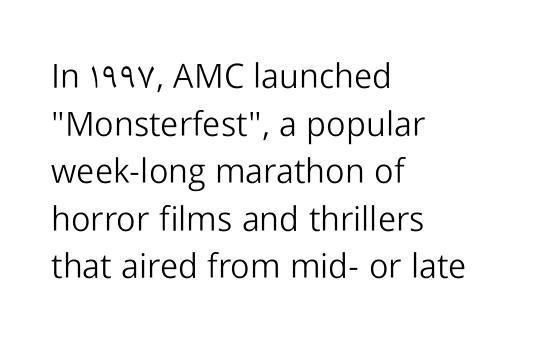
This sample uses plain, unmodified letter spacing. Regular leading. The lettering stays uniformly vertical, giving the passage a roman look. Is this a heavy cut? Hardly; it is regular or lighter. Each line starts at the same left margin while the right side varies.
